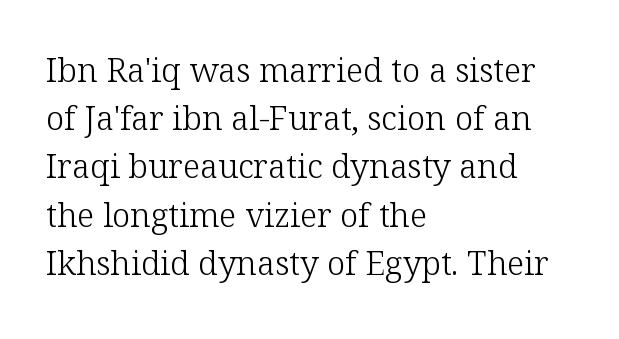
Q: Is the text bold? A: No.
Q: Is the text italic (slanted)? A: No, it is upright.
Q: Is the typeface a serif or a sans-serif typeface? A: Serif.
Q: Is the text underlined? A: No.
Q: How is the paragraph aligned? A: Left-aligned.
Q: Is the spacing between letters normal or unusually wide? A: Normal.
Q: Is the spacing between lines tight, normal or loose? A: Normal.
Q: Width (condensed, normal, or wide)? A: Normal.
Q: Stroke contrast? A: Low.
Q: x-height? A: Medium.
Q: Monospaced? A: No.
